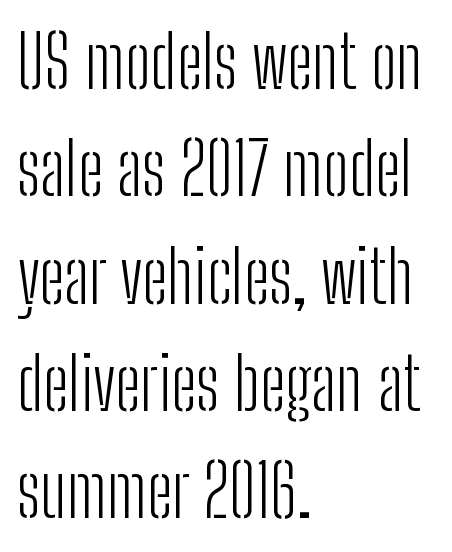
The image shows 73 px light, condensed sans-serif type, upright; set left-aligned, normal line spacing (1.47x), normal letter spacing, not underlined; low stroke contrast and a medium x-height.
